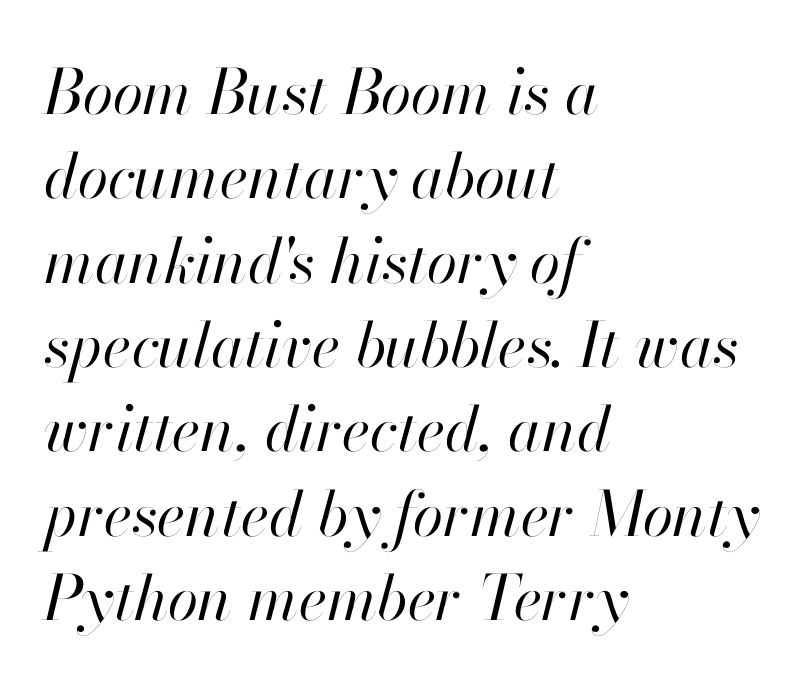
{"italic": "yes", "lean": "right", "slant_degrees": 13, "bold": "no", "weight": "regular", "width": "normal", "stroke_contrast": "high", "x_height": "small", "monospaced": "no", "underline": "no", "align": "left", "line_spacing": "normal", "line_spacing_ratio": 1.36, "letter_spacing": "normal", "letter_spacing_em": 0.0, "glyph_px": 62}
